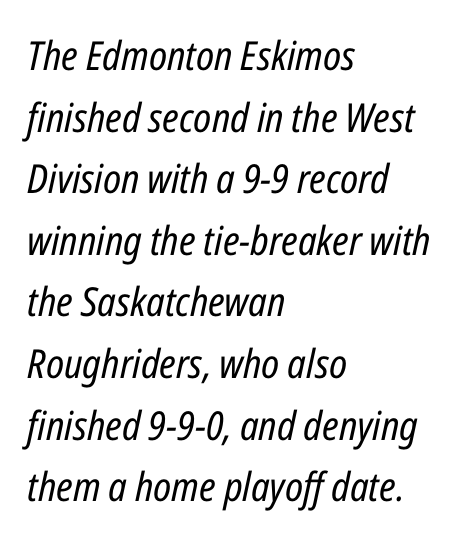
{"italic": "yes", "lean": "right", "slant_degrees": 12, "bold": "no", "weight": "regular", "width": "condensed", "stroke_contrast": "low", "x_height": "medium", "monospaced": "no", "underline": "no", "align": "left", "line_spacing": "normal", "line_spacing_ratio": 1.54, "letter_spacing": "normal", "letter_spacing_em": 0.0, "glyph_px": 40}
